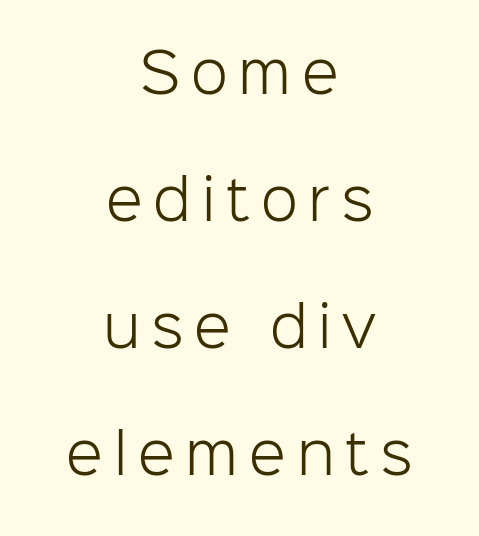
The image shows 54 px light sans-serif type, upright; set centered, loose line spacing (2.35x), unusually wide letter spacing (+0.2 em), not underlined; low stroke contrast and a medium x-height.
